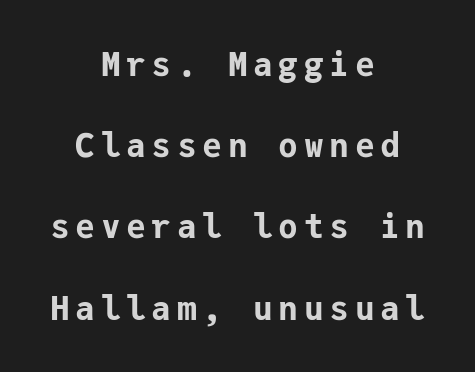
Q: Is the text bold? A: Yes.
Q: Is the text italic (slanted)? A: No, it is upright.
Q: Is the typeface a serif or a sans-serif typeface? A: Sans-serif.
Q: Is the text underlined? A: No.
Q: How is the paragraph aligned? A: Centered.
Q: Is the spacing between lines tight, normal or loose? A: Loose.
Q: Width (condensed, normal, or wide)? A: Normal.
Q: Stroke contrast? A: Low.
Q: x-height? A: Medium.
Q: Monospaced? A: Yes.
